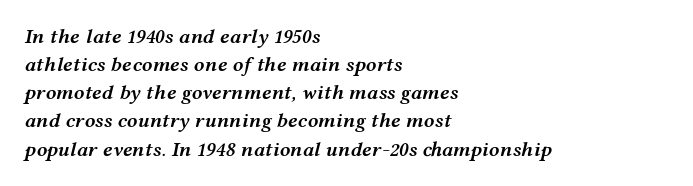
Q: Is the text bold? A: Semi-bold.
Q: Is the text italic (slanted)? A: Yes, it leans right by about 12 degrees.
Q: Is the text underlined? A: No.
Q: How is the paragraph aligned? A: Left-aligned.
Q: Is the spacing between letters normal or unusually wide? A: Normal.
Q: Is the spacing between lines tight, normal or loose? A: Normal.
